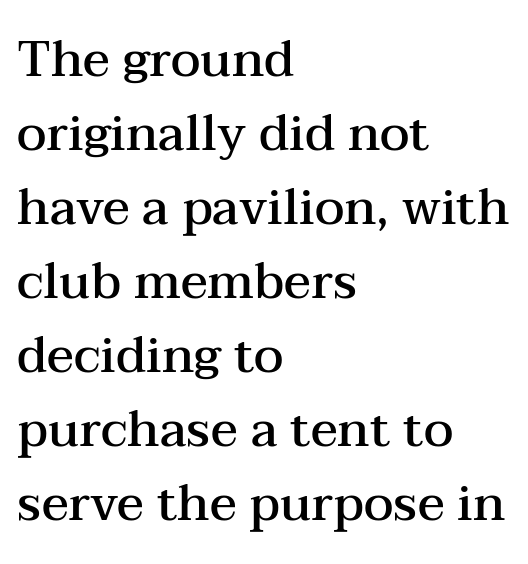
{"serif": "yes", "italic": "no", "bold": "semi", "weight": "semibold", "width": "wide", "stroke_contrast": "medium", "x_height": "medium", "monospaced": "no", "underline": "no", "align": "left", "line_spacing": "normal", "line_spacing_ratio": 1.48, "letter_spacing": "normal", "letter_spacing_em": 0.0, "glyph_px": 50}
